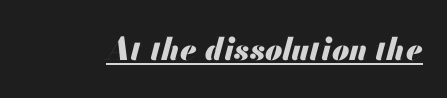
{"italic": "yes", "lean": "right", "slant_degrees": 13, "bold": "yes", "weight": "heavy", "width": "normal", "stroke_contrast": "medium", "x_height": "small", "monospaced": "no", "underline": "yes", "letter_spacing": "normal", "letter_spacing_em": 0.0, "glyph_px": 31}
